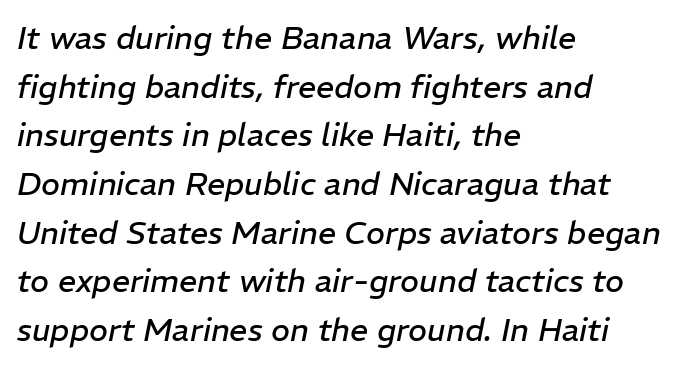
The image shows 32 px regular-weight type, italic (leaning right); set left-aligned, normal line spacing (1.52x), normal letter spacing, not underlined; low stroke contrast and a medium x-height.
